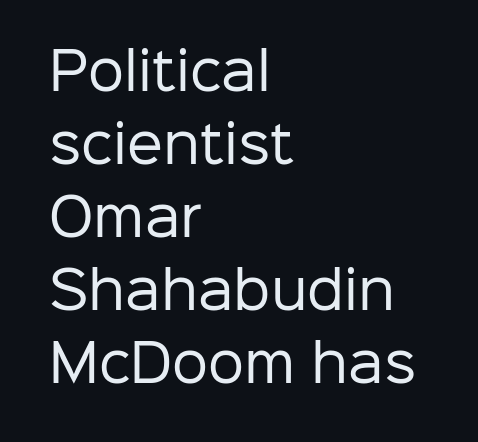
Q: Is the text bold? A: No.
Q: Is the text italic (slanted)? A: No, it is upright.
Q: Is the typeface a serif or a sans-serif typeface? A: Sans-serif.
Q: Is the text underlined? A: No.
Q: How is the paragraph aligned? A: Left-aligned.
Q: Is the spacing between letters normal or unusually wide? A: Normal.
Q: Is the spacing between lines tight, normal or loose? A: Normal.
Q: Width (condensed, normal, or wide)? A: Normal.
Q: Stroke contrast? A: Low.
Q: x-height? A: Medium.
Q: Monospaced? A: No.
